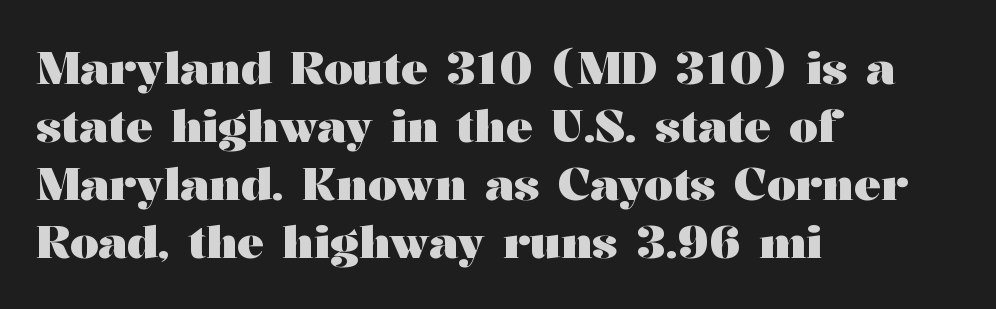
{"serif": "yes", "italic": "no", "bold": "yes", "weight": "heavy", "width": "wide", "stroke_contrast": "medium", "x_height": "medium", "monospaced": "no", "underline": "no", "align": "left", "line_spacing": "normal", "line_spacing_ratio": 1.29, "letter_spacing": "normal", "letter_spacing_em": 0.0, "glyph_px": 45}
